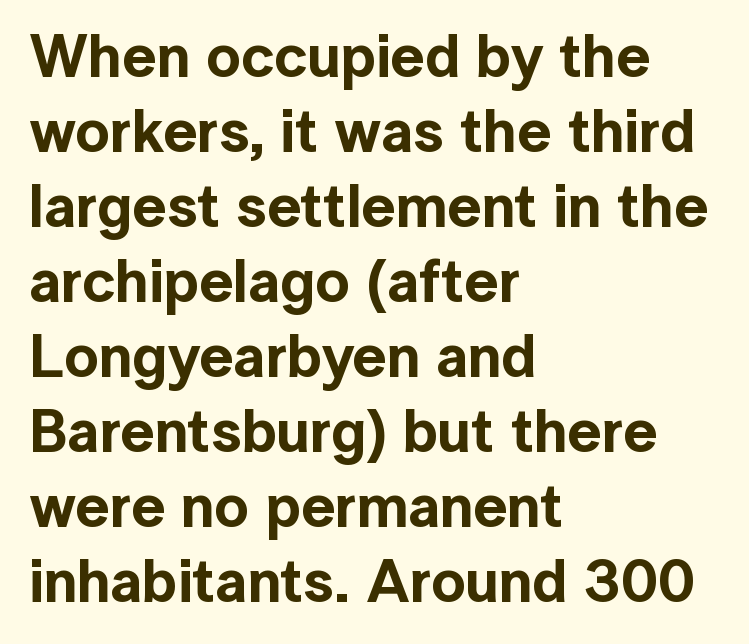
Looks like regular typesetting: each glyph gets only the width it needs. Alignment: flush left. The passage shown stacks its lines at a standard gap. Grotesque or geometric, the face here clearly has no serifs.
